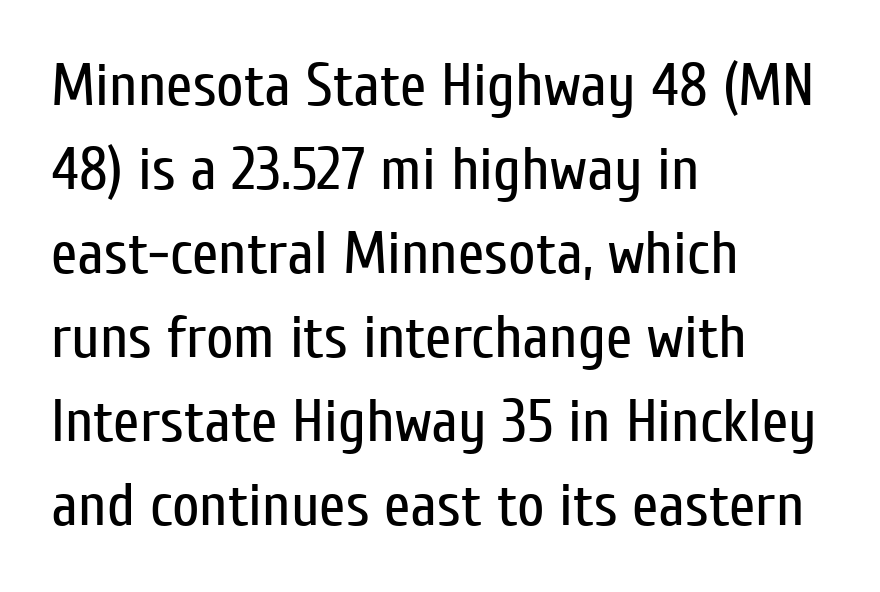
Casual observation: everything's shoved over to the left. Ordinary non-slanted type is in use. These lines are composed in type without serifs. This rendering leaves character spacing at its baseline value.
